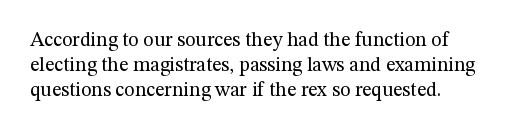
Underline: absent. These glyphs show unthickened strokes, regular width or finer. The leading is moderate, giving the passage an even texture. Upright lettering throughout.
